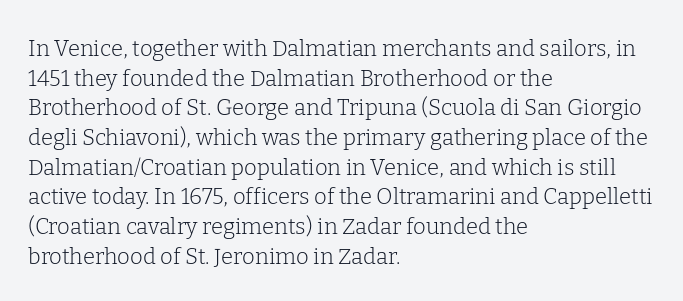
The image shows 22 px text type, upright; set left-aligned, normal line spacing (1.35x), normal letter spacing, not underlined.
